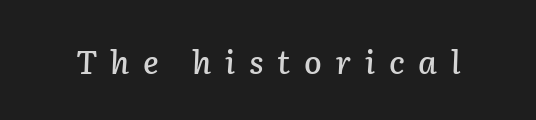
The image shows 32 px text type, italic (leaning right); set unusually wide letter spacing (+0.43 em), not underlined; low stroke contrast and a medium x-height.
